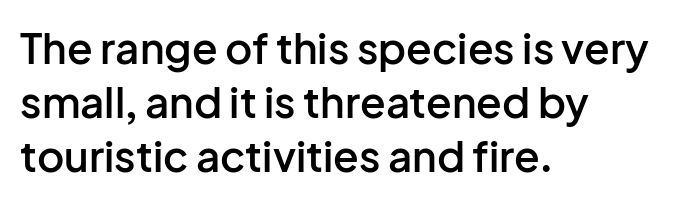
Just letters on the line, the space beneath them empty. All the whitespace from short lines collects on the right. Examine the stroke ends and you'll find no serifs. Rows of type keep a routine distance in the vertical direction.
